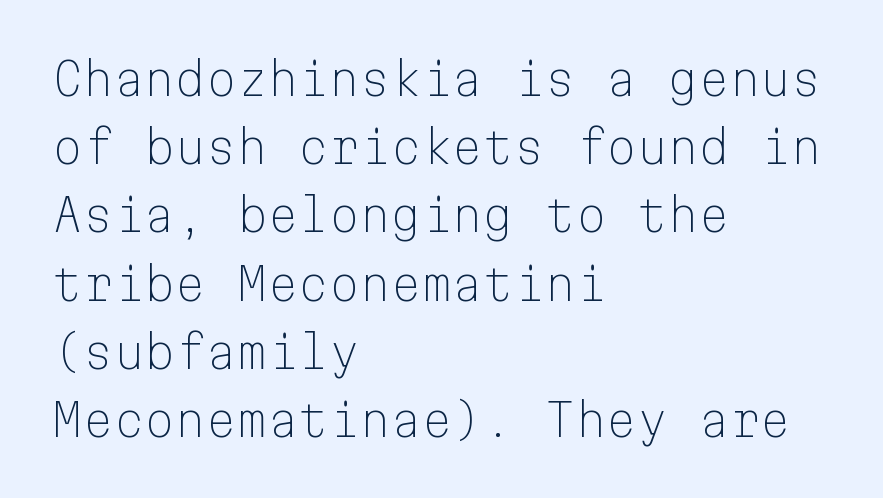
The image shows 44 px light sans-serif type, upright, monospaced; set left-aligned, normal line spacing (1.55x), normal letter spacing, not underlined; low stroke contrast and a medium x-height.
